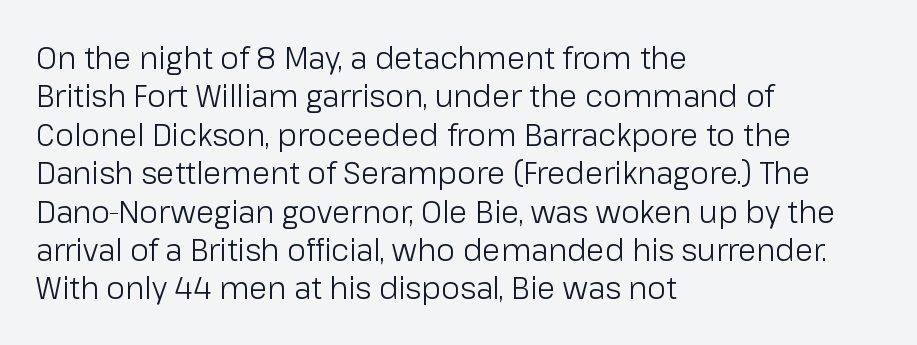
{"serif": "no", "italic": "no", "bold": "no", "weight": "light", "width": "normal", "stroke_contrast": "low", "x_height": "medium", "monospaced": "no", "underline": "no", "align": "left", "line_spacing": "normal", "line_spacing_ratio": 1.28, "letter_spacing": "normal", "letter_spacing_em": 0.0, "glyph_px": 30}
